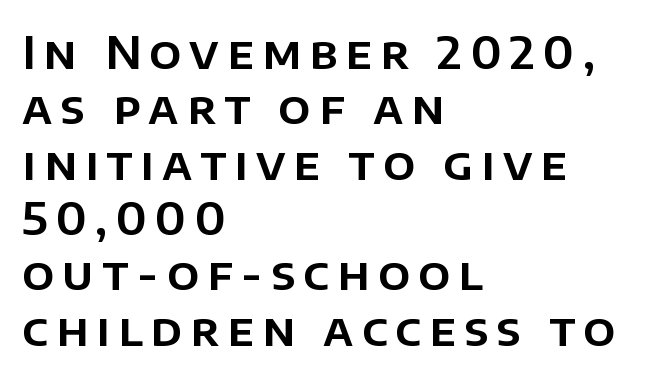
This is sans-serif lettering, the kind often seen on screens and signage. Style check: upright. The area under the type is left untouched. This rendering uses left alignment, leaving the right contour irregular. Character widths vary here, with narrow letters taking less room than wide ones.
